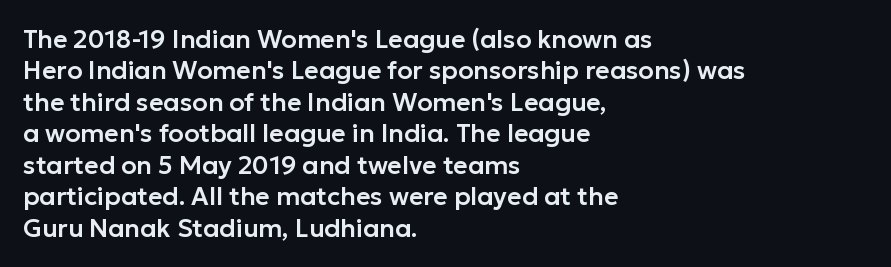
{"italic": "no", "underline": "no", "align": "left", "line_spacing": "normal", "line_spacing_ratio": 1.26, "letter_spacing": "normal", "letter_spacing_em": 0.0, "glyph_px": 25}
